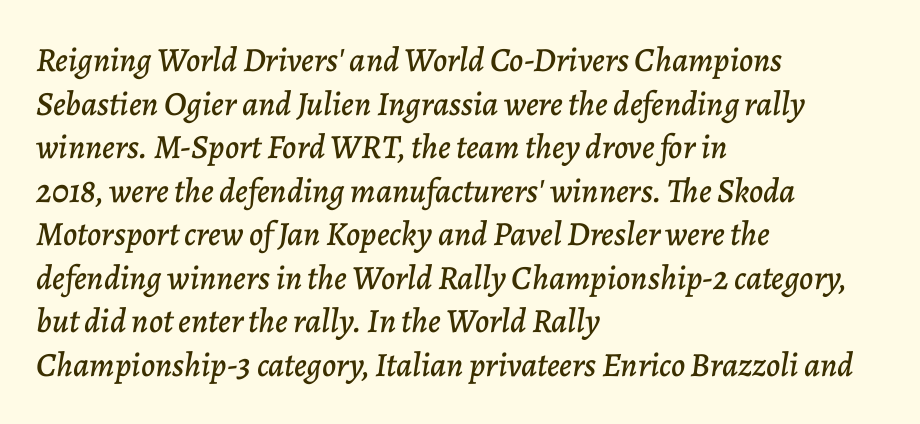
{"italic": "yes", "lean": "right", "slant_degrees": 7, "width": "normal", "stroke_contrast": "low", "x_height": "medium", "monospaced": "no", "underline": "no", "align": "left", "line_spacing": "normal", "line_spacing_ratio": 1.28, "letter_spacing": "normal", "letter_spacing_em": 0.0, "glyph_px": 34}
